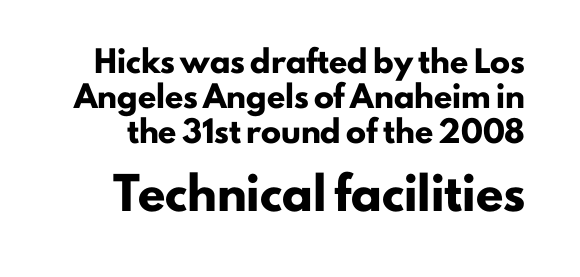
Letterform terminals end flat and unadorned throughout the passage. The designer gave the closing block more size than the opening block. These lines are rendered in a variable-pitch font. Typesetter's note: full bold, strokes at maximum text heaviness. Honestly, there is no underline to notice here at all.
